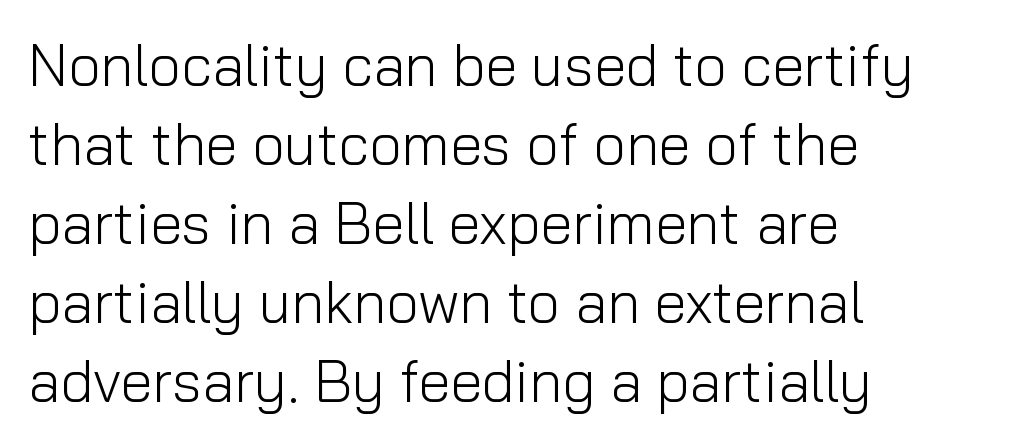
Q: Is the text bold? A: No.
Q: Is the text italic (slanted)? A: No, it is upright.
Q: Is the typeface a serif or a sans-serif typeface? A: Sans-serif.
Q: Is the text underlined? A: No.
Q: How is the paragraph aligned? A: Left-aligned.
Q: Is the spacing between letters normal or unusually wide? A: Normal.
Q: Is the spacing between lines tight, normal or loose? A: Normal.
Q: Width (condensed, normal, or wide)? A: Normal.
Q: Stroke contrast? A: Low.
Q: x-height? A: Medium.
Q: Monospaced? A: No.
